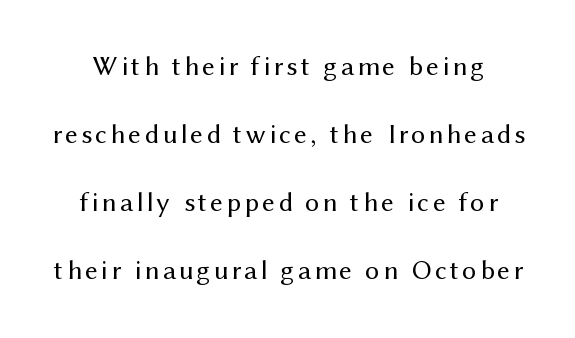
The lettering stays uniformly vertical, giving the passage a roman look. The letters advance in unequal steps, a hallmark of proportional type. Letters have the restrained weight of plain body copy at most. Letterform terminals end flat and unadorned throughout the passage. Type without underlining.
